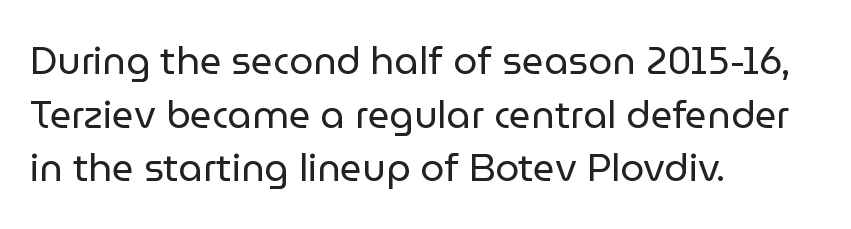
The image shows 38 px regular-weight sans-serif type, upright; set left-aligned, normal line spacing (1.41x), normal letter spacing, not underlined; low stroke contrast and a medium x-height.
